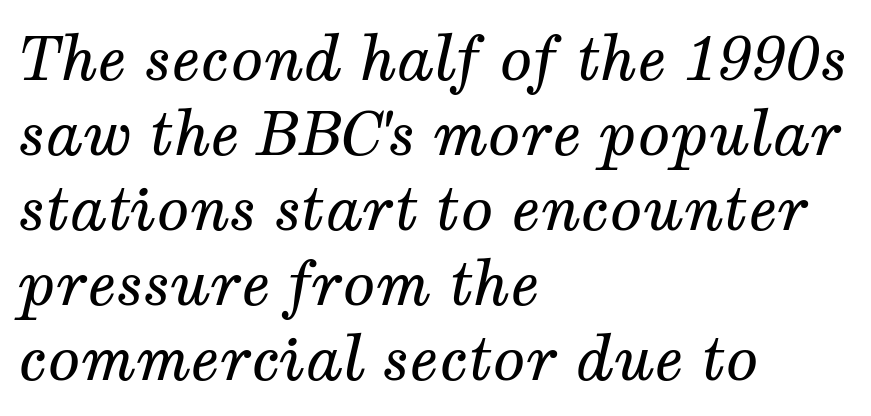
The area under the type is left untouched. One-word summary of the alignment: left. Heaviness? Minimal to ordinary, like unemphasized prose. The letters advance in unequal steps, a hallmark of proportional type.
